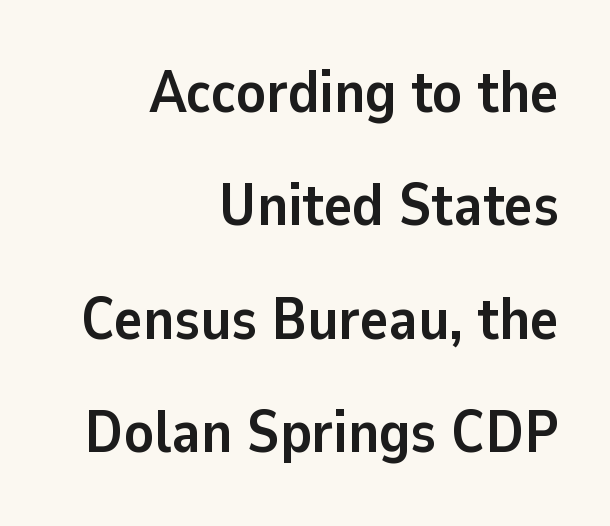
Decoration check: the copy has no underline. These lines stack with their right ends in a neat column. Tracking here is standard; glyphs follow each other at the usual distance. You could not count columns in this text — the font is proportionally spaced.
